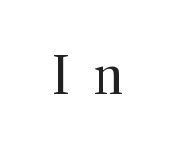
The image shows 49 px regular-weight serif type, upright; set unusually wide letter spacing (+0.46 em), not underlined; a medium x-height.
